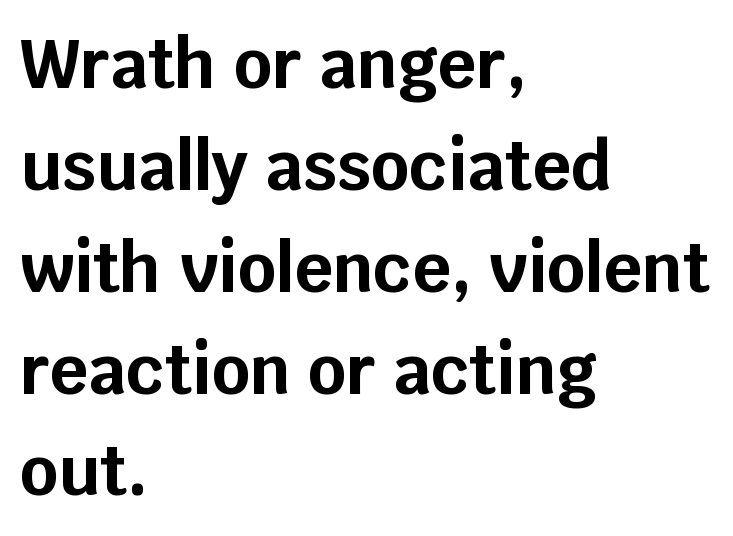
The image shows 67 px bold sans-serif type, upright; set left-aligned, normal line spacing (1.52x), normal letter spacing, not underlined; low stroke contrast and a large x-height.
